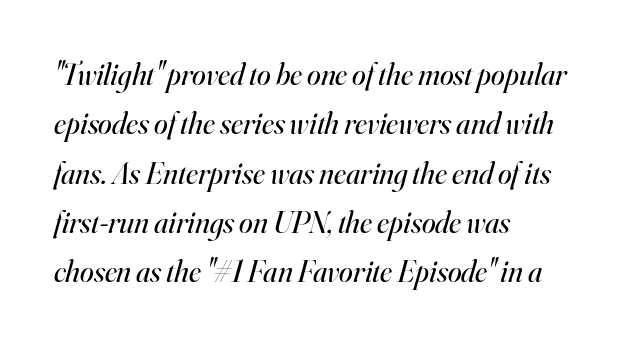
Q: Is the text bold? A: No.
Q: Is the text italic (slanted)? A: Yes, it leans right by about 16 degrees.
Q: Is the typeface a serif or a sans-serif typeface? A: Serif.
Q: Is the text underlined? A: No.
Q: How is the paragraph aligned? A: Left-aligned.
Q: Is the spacing between letters normal or unusually wide? A: Normal.
Q: Is the spacing between lines tight, normal or loose? A: Normal.
Q: Width (condensed, normal, or wide)? A: Normal.
Q: Stroke contrast? A: High.
Q: x-height? A: Small.
Q: Monospaced? A: No.
